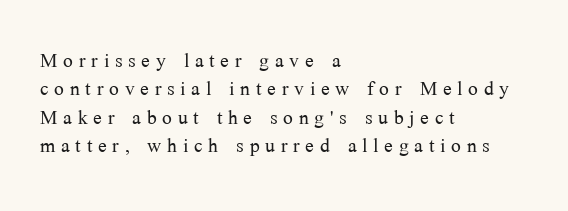
Type without underlining. Leading is clearly below the norm, producing a dense column. The letters look calm and open, with moderate or lighter stems. Unlike italic type, these characters show no tilt at all. Display-style spreading of the glyphs; the letterfit is very open.
